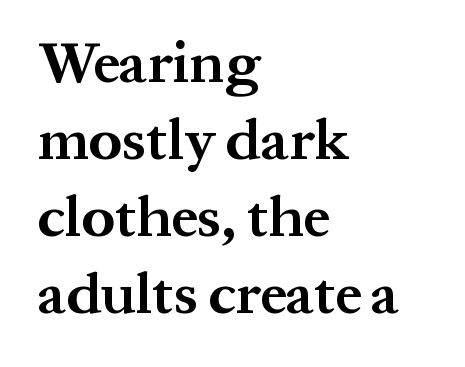
The image shows 58 px bold serif type, upright; set left-aligned, normal line spacing (1.33x), normal letter spacing, not underlined; medium stroke contrast and a medium x-height.
